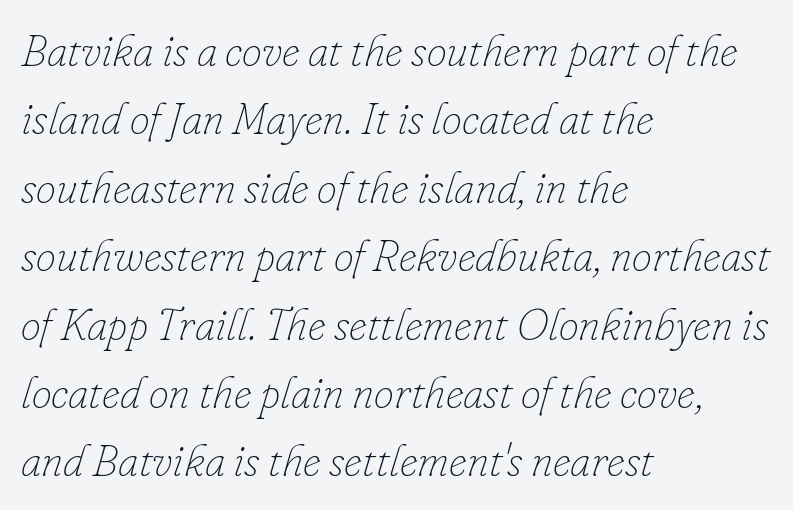
The image shows 45 px thin type, italic (leaning right); set left-aligned, normal line spacing (1.52x), normal letter spacing, not underlined; low stroke contrast and a small x-height.
